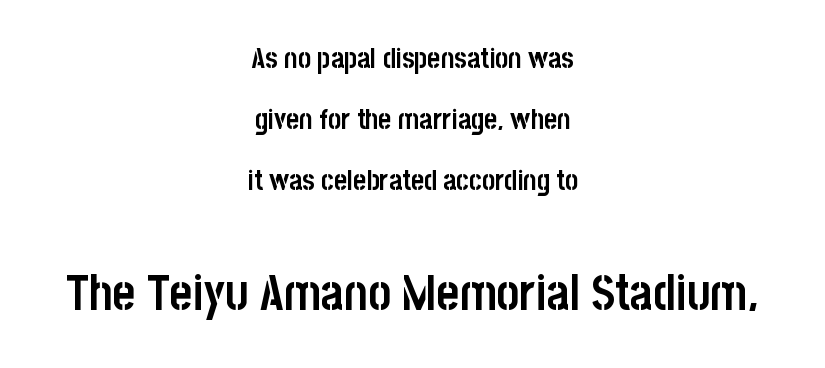
These lines stack symmetrically, like a column narrowing and widening about its center. Has an underline been added? It has not. The letters sit at their default tracking, neither squeezed nor spread. Students, observe: this is what heavily led, spacious text looks like. The letters advance in unequal steps, a hallmark of proportional type.
